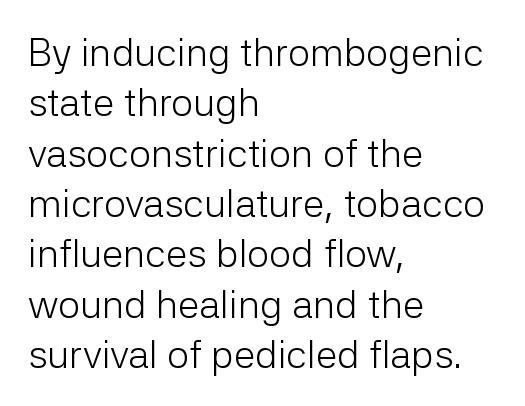
{"serif": "no", "italic": "no", "bold": "no", "weight": "light", "width": "normal", "stroke_contrast": "low", "x_height": "medium", "monospaced": "no", "underline": "no", "align": "left", "line_spacing": "normal", "line_spacing_ratio": 1.29, "letter_spacing": "normal", "letter_spacing_em": 0.0, "glyph_px": 39}
